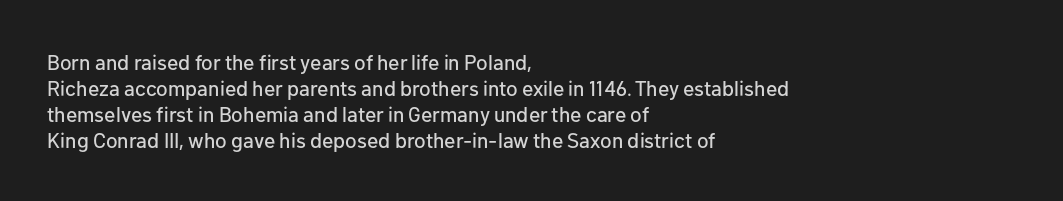
Q: Is the text italic (slanted)? A: No, it is upright.
Q: Is the text underlined? A: No.
Q: How is the paragraph aligned? A: Left-aligned.
Q: Is the spacing between letters normal or unusually wide? A: Normal.
